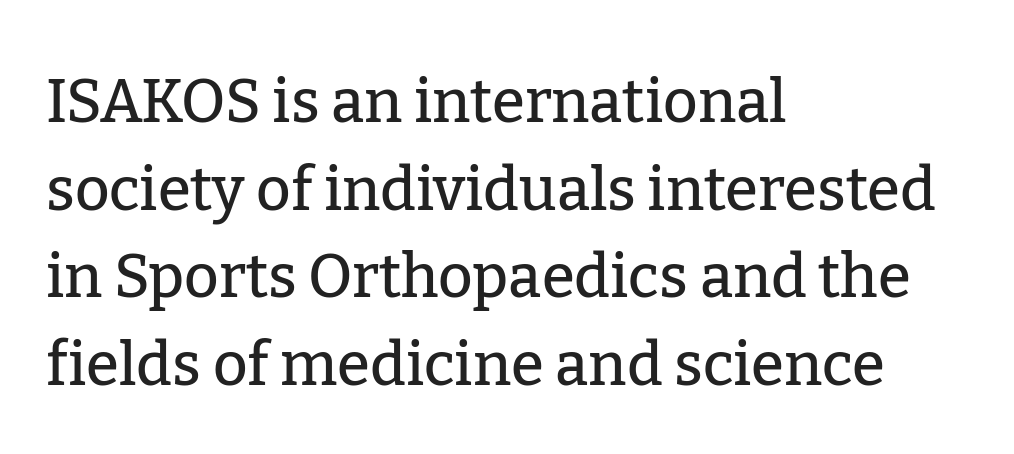
Tracking value appears to be zero — textbook default spacing. Where is the straight margin? On the left. Students, observe: this is what conventionally led text looks like. The lettering stays uniformly vertical, giving the passage a roman look. The letters advance in unequal steps, a hallmark of proportional type.
